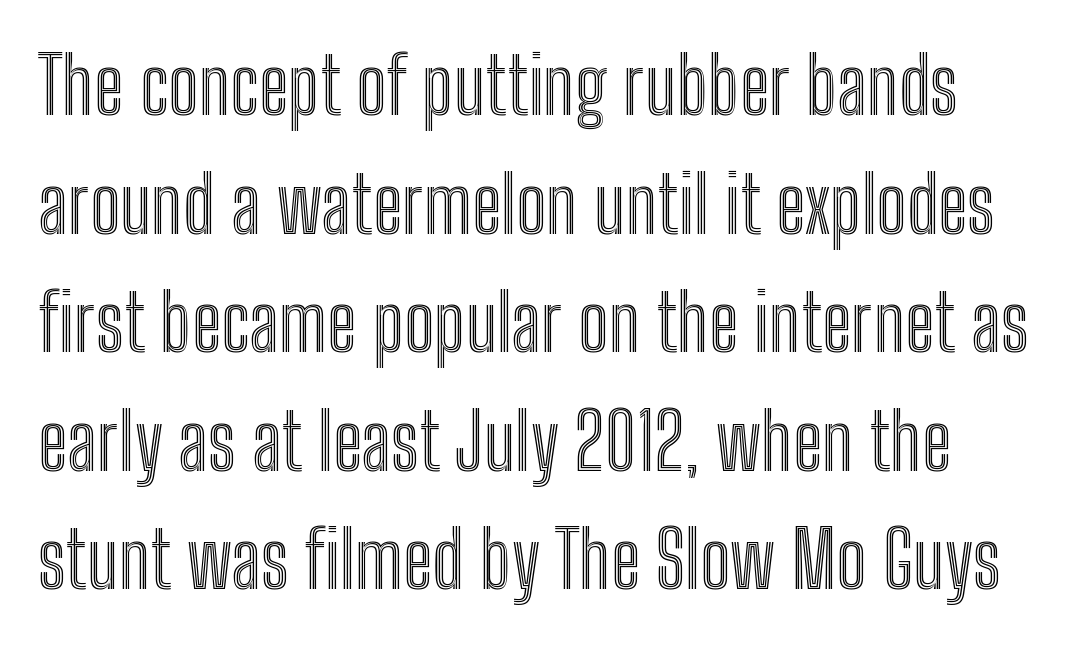
Q: Is the text italic (slanted)? A: No, it is upright.
Q: Is the text underlined? A: No.
Q: Is the spacing between letters normal or unusually wide? A: Normal.
Q: Is the spacing between lines tight, normal or loose? A: Normal.
Q: Width (condensed, normal, or wide)? A: Condensed.
Q: x-height? A: Medium.
Q: Monospaced? A: No.
